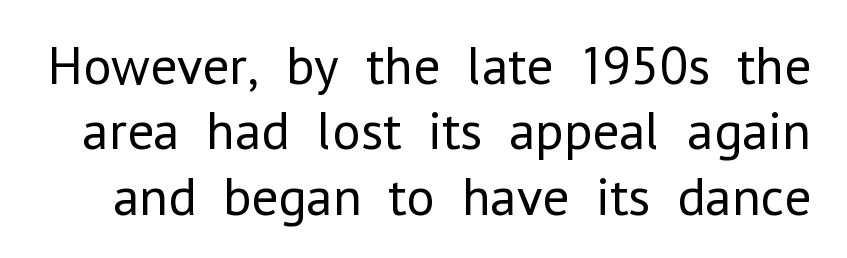
Q: Is the text bold? A: No.
Q: Is the text italic (slanted)? A: No, it is upright.
Q: Is the typeface a serif or a sans-serif typeface? A: Sans-serif.
Q: Is the text underlined? A: No.
Q: Is the spacing between letters normal or unusually wide? A: Normal.
Q: Width (condensed, normal, or wide)? A: Normal.
Q: Stroke contrast? A: Low.
Q: x-height? A: Medium.
Q: Monospaced? A: No.
